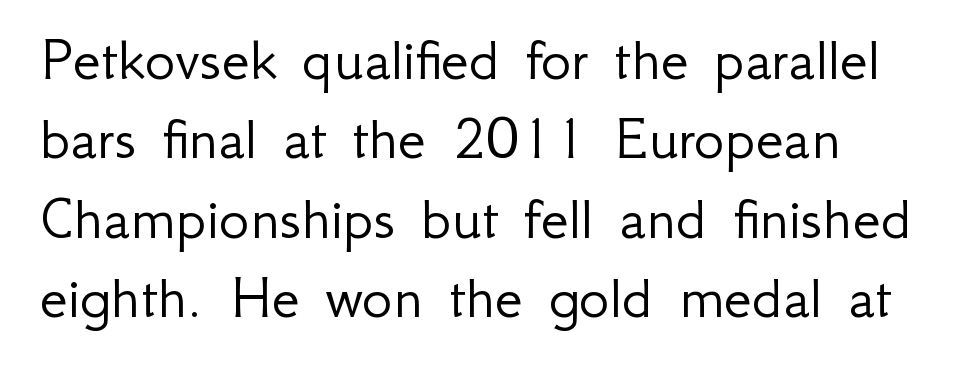
The strip under each line holds only bare page. The font family rendered here belongs to the sans-serif group. Letter spacing: default. Note the varied advance widths — an 'i' is clearly narrower than an 'm'. No letter is thick-stroked: the sample isn't bold.
